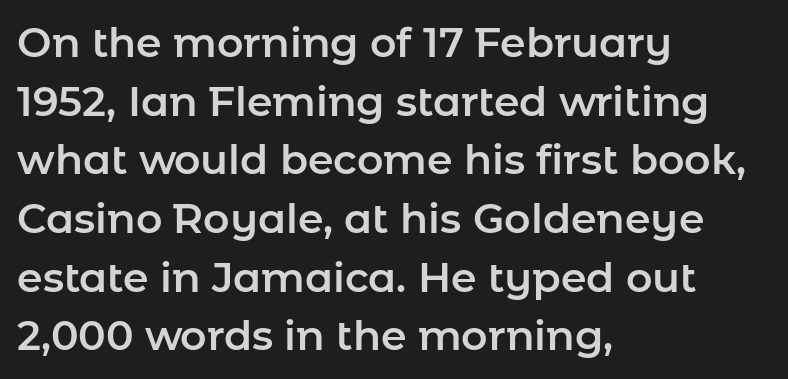
The string is rendered with underlining switched off. This is the regular roman posture of the typeface. The designer went with a sans here, leaving each stem footless. Letter spacing: default. A classic flush-left, rag-right setting is used for this passage. The passage shown stacks its lines at a standard gap.
